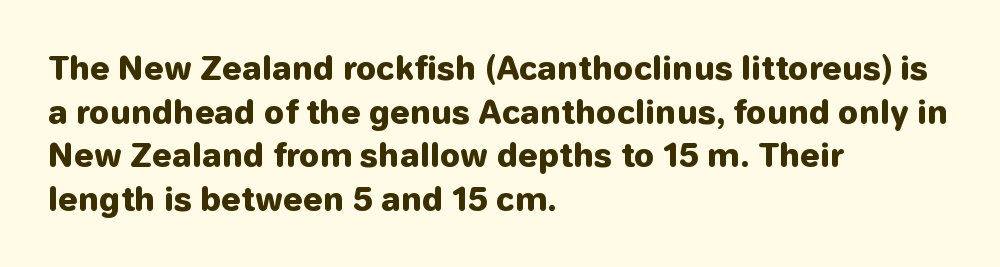
Spacing between characters is what you'd get straight out of the box. Notice how descenders clear the ascenders below comfortably — that's standard leading. The passage shown is emphatically bold. The face used here is proportionally spaced, like ordinary book or web type.
